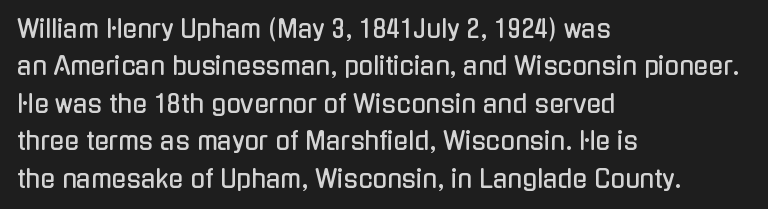
The image shows 24 px text type, upright; set left-aligned, normal line spacing (1.56x), normal letter spacing, not underlined.
